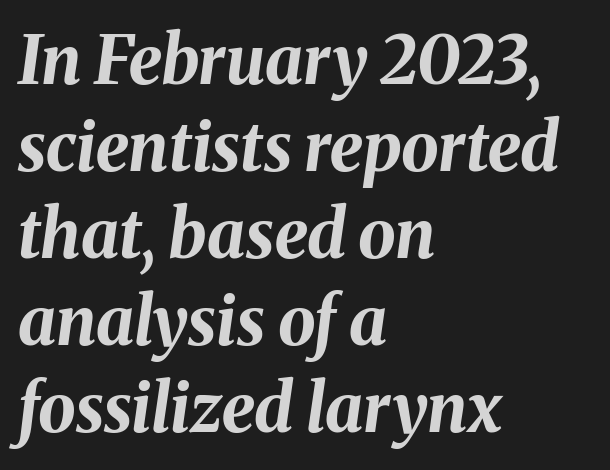
Vertically, the passage feels balanced, rows spaced as you'd expect. Quick note: underline off. Emphasis by weight is at full strength: bold. Honestly, the letter spacing is just normal — you wouldn't notice it. Every character sits at an angle, as italics do.
